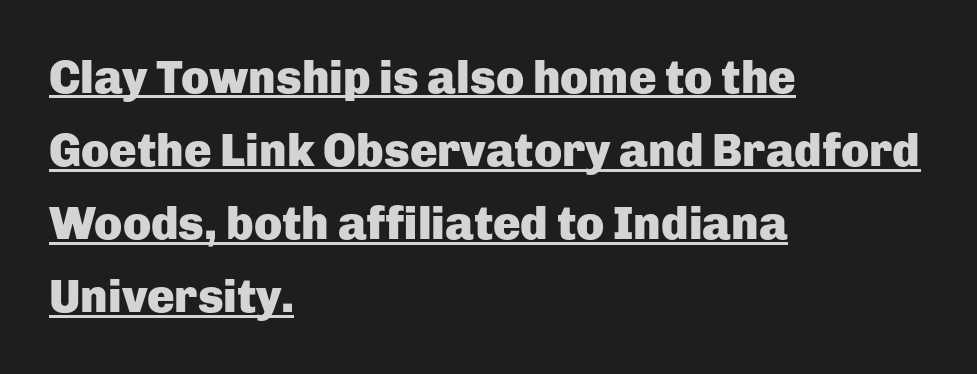
{"serif": "no", "italic": "no", "bold": "yes", "weight": "heavy", "width": "normal", "stroke_contrast": "low", "x_height": "medium", "monospaced": "no", "underline": "yes", "align": "left", "line_spacing": "normal", "line_spacing_ratio": 1.59, "letter_spacing": "normal", "letter_spacing_em": 0.0, "glyph_px": 46}
